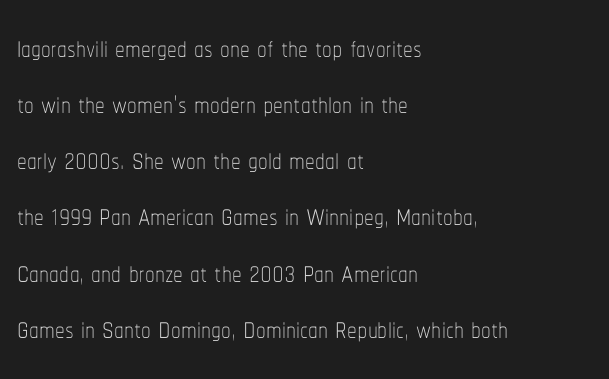
Q: Is the text bold? A: No.
Q: Is the text italic (slanted)? A: No, it is upright.
Q: Is the text underlined? A: No.
Q: How is the paragraph aligned? A: Left-aligned.
Q: Is the spacing between letters normal or unusually wide? A: Normal.
Q: Is the spacing between lines tight, normal or loose? A: Normal.
Q: Width (condensed, normal, or wide)? A: Condensed.
Q: Stroke contrast? A: Low.
Q: x-height? A: Medium.
Q: Monospaced? A: No.
